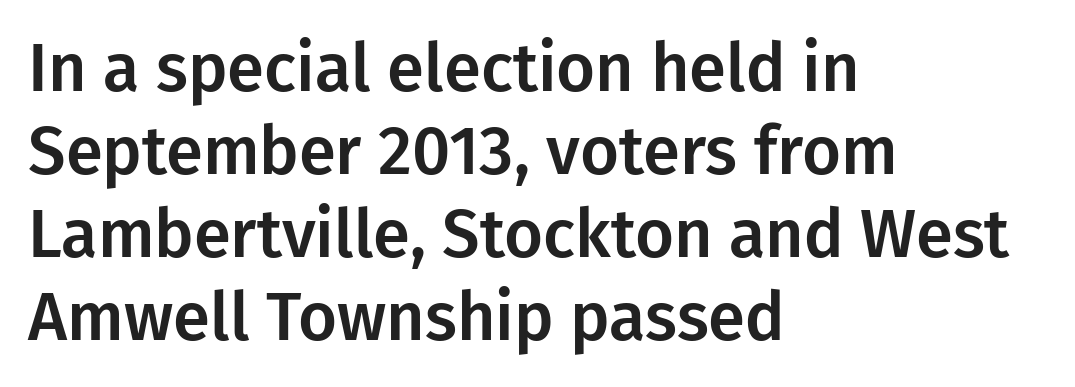
Q: Is the text italic (slanted)? A: No, it is upright.
Q: Is the typeface a serif or a sans-serif typeface? A: Sans-serif.
Q: Is the text underlined? A: No.
Q: How is the paragraph aligned? A: Left-aligned.
Q: Is the spacing between letters normal or unusually wide? A: Normal.
Q: Width (condensed, normal, or wide)? A: Normal.
Q: Stroke contrast? A: Low.
Q: x-height? A: Medium.
Q: Monospaced? A: No.
